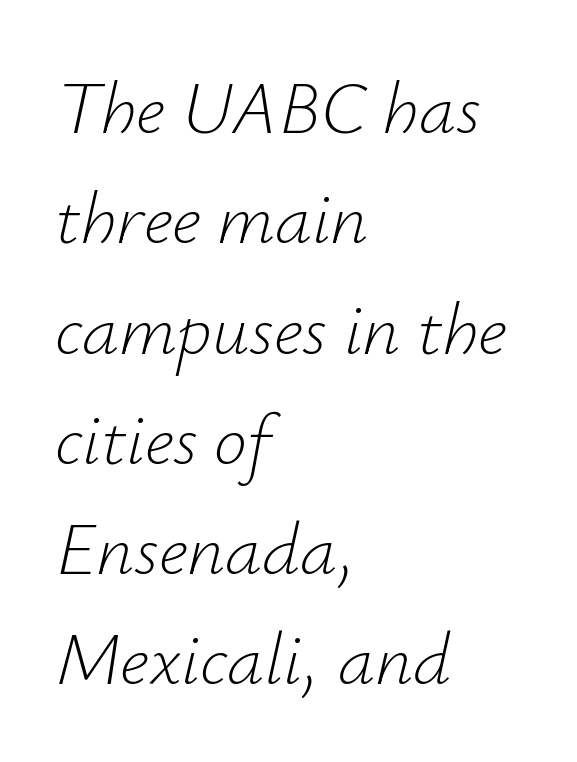
The image shows 74 px light type, italic (leaning right); set left-aligned, normal line spacing (1.49x), normal letter spacing, not underlined; low stroke contrast and a small x-height.
